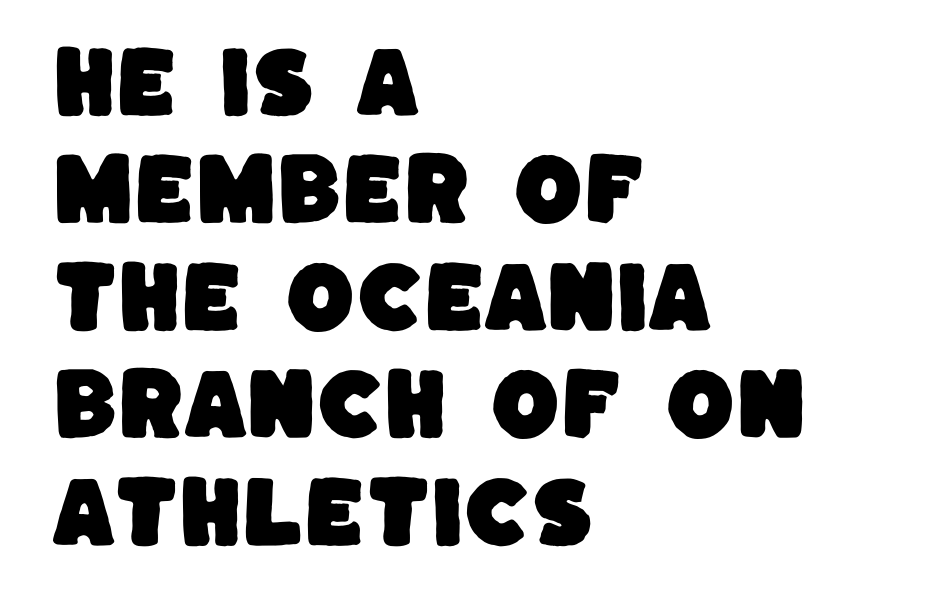
{"serif": "no", "width": "normal", "stroke_contrast": "low", "x_height": "large", "monospaced": "no", "underline": "no", "align": "left", "line_spacing": "normal", "line_spacing_ratio": 1.36, "letter_spacing": "normal", "letter_spacing_em": 0.0, "glyph_px": 79}
